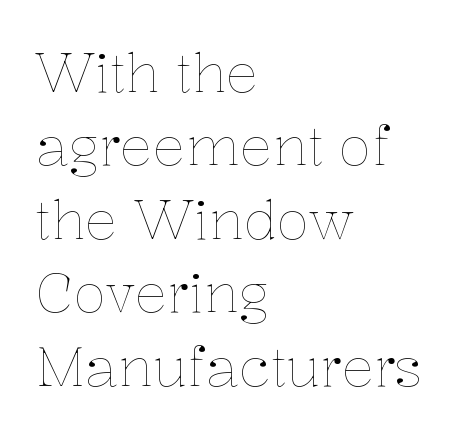
Q: Is the text bold? A: No.
Q: Is the text italic (slanted)? A: No, it is upright.
Q: Is the text underlined? A: No.
Q: How is the paragraph aligned? A: Left-aligned.
Q: Is the spacing between letters normal or unusually wide? A: Normal.
Q: Is the spacing between lines tight, normal or loose? A: Normal.
Q: Width (condensed, normal, or wide)? A: Normal.
Q: Stroke contrast? A: Low.
Q: x-height? A: Medium.
Q: Monospaced? A: No.
